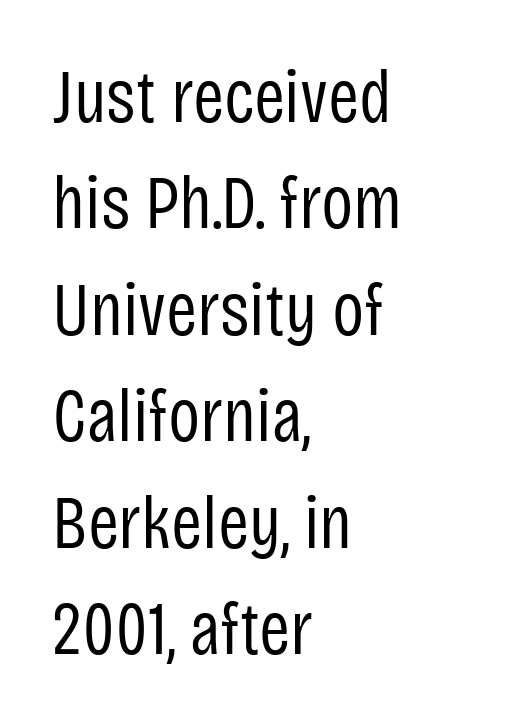
The image shows 75 px regular-weight, condensed sans-serif type, upright; set left-aligned, normal line spacing (1.42x), normal letter spacing, not underlined; low stroke contrast and a large x-height.
